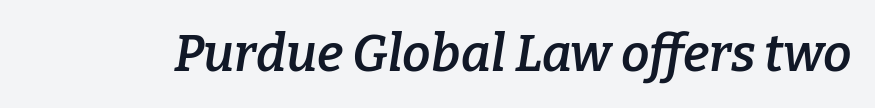
Q: Is the text bold? A: Semi-bold.
Q: Is the text italic (slanted)? A: Yes, it leans right by about 9 degrees.
Q: Is the typeface a serif or a sans-serif typeface? A: Serif.
Q: Is the text underlined? A: No.
Q: Is the spacing between letters normal or unusually wide? A: Normal.
Q: Width (condensed, normal, or wide)? A: Normal.
Q: Stroke contrast? A: Low.
Q: x-height? A: Medium.
Q: Monospaced? A: No.
